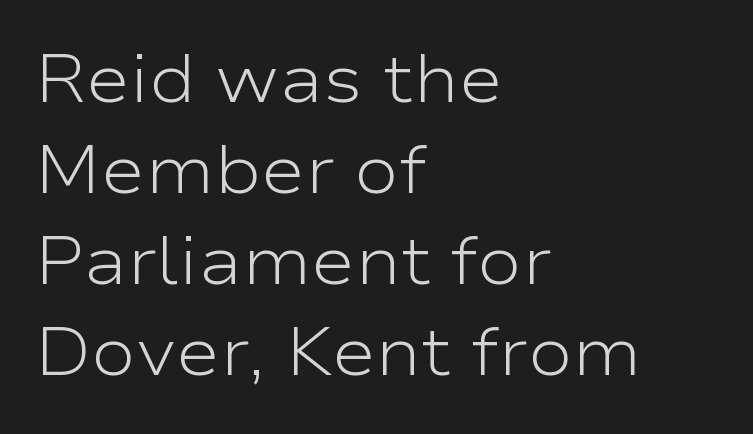
{"serif": "no", "italic": "no", "bold": "no", "weight": "light", "width": "wide", "stroke_contrast": "low", "x_height": "medium", "monospaced": "no", "underline": "no", "align": "left", "line_spacing": "normal", "line_spacing_ratio": 1.36, "letter_spacing": "normal", "letter_spacing_em": 0.0, "glyph_px": 67}
